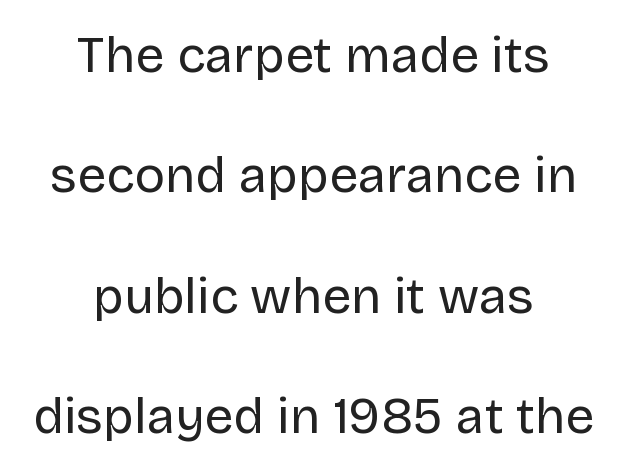
A typesetter would call this zero additional tracking. Visually the block forms a symmetrical silhouette, jagged on both flanks. Think of a printed novel: that variable character pitch is what you see here. The font sits on the lighter half of the weight spectrum, regular included. Style check: upright.
